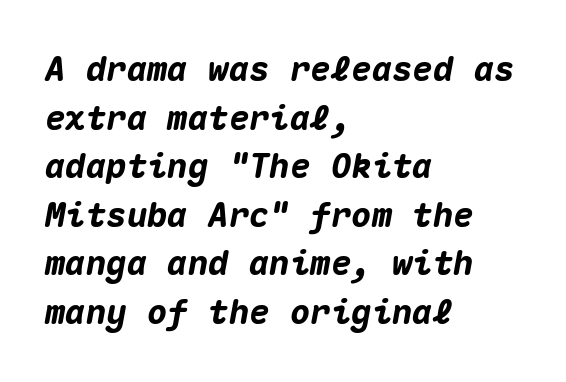
{"italic": "yes", "lean": "right", "slant_degrees": 10, "bold": "yes", "weight": "heavy", "width": "normal", "stroke_contrast": "medium", "x_height": "medium", "monospaced": "yes", "underline": "no", "align": "left", "line_spacing": "normal", "line_spacing_ratio": 1.43, "letter_spacing": "normal", "letter_spacing_em": 0.0, "glyph_px": 34}
